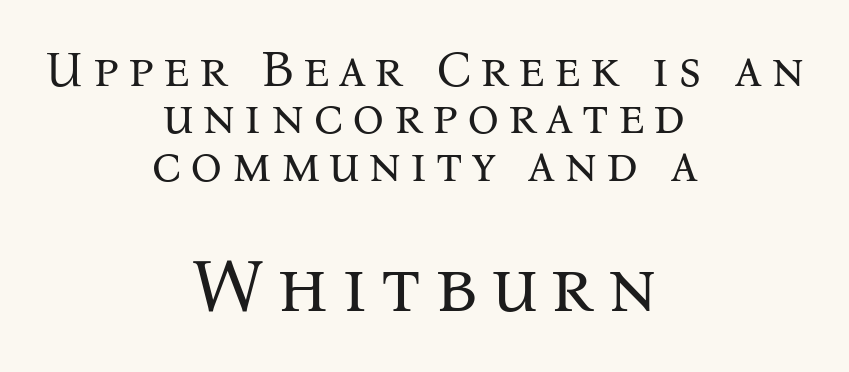
The image shows 75 px regular-weight serif type, upright; set centered, tight line spacing (0.95x), not underlined; the second (bottom) block is 1.5x larger; medium stroke contrast and a medium x-height.
